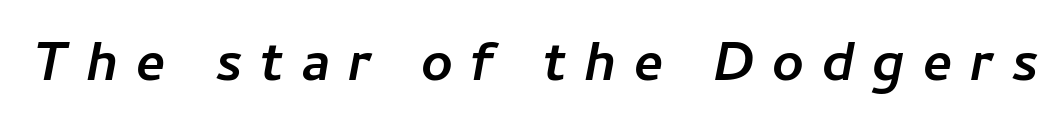
Q: Is the typeface a serif or a sans-serif typeface? A: Sans-serif.
Q: Is the text underlined? A: No.
Q: Is the spacing between letters normal or unusually wide? A: Unusually wide.
Q: Width (condensed, normal, or wide)? A: Normal.
Q: Stroke contrast? A: Low.
Q: x-height? A: Medium.
Q: Monospaced? A: No.
